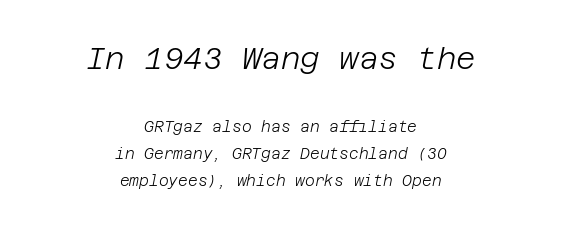
Q: Is the text bold? A: No.
Q: Is the text italic (slanted)? A: Yes, it leans right by about 12 degrees.
Q: Is the text underlined? A: No.
Q: How is the paragraph aligned? A: Centered.
Q: Is the spacing between letters normal or unusually wide? A: Normal.
Q: Which block of text is set in a larger size, the first (top) or the second (bottom)? A: The first (top) one.
Q: Width (condensed, normal, or wide)? A: Normal.
Q: Stroke contrast? A: Low.
Q: x-height? A: Large.
